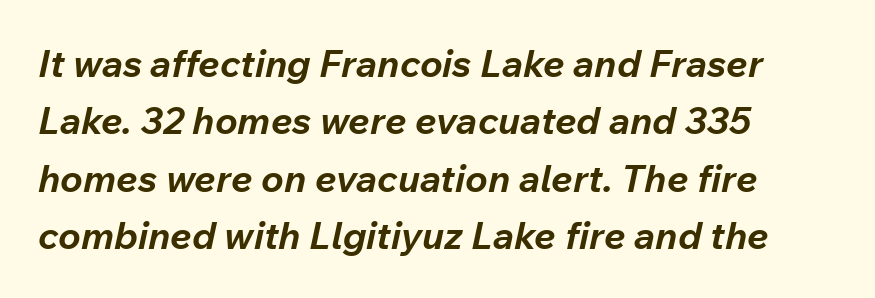
Q: Is the text bold? A: Yes.
Q: Is the text italic (slanted)? A: Yes, it leans right by about 12 degrees.
Q: Is the text underlined? A: No.
Q: How is the paragraph aligned? A: Left-aligned.
Q: Is the spacing between letters normal or unusually wide? A: Normal.
Q: Is the spacing between lines tight, normal or loose? A: Normal.
Q: Width (condensed, normal, or wide)? A: Normal.
Q: Stroke contrast? A: Low.
Q: x-height? A: Medium.
Q: Monospaced? A: No.
